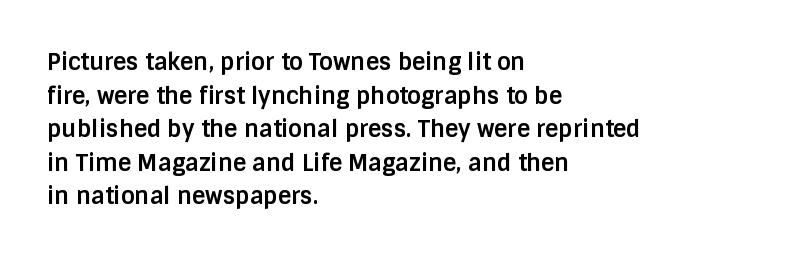
Each line starts at the same left margin while the right side varies. One glance says typical: line gaps are just what's usual. Nope, not italic — everything's standing straight. Plenty of ink on the page — the face is bold.
